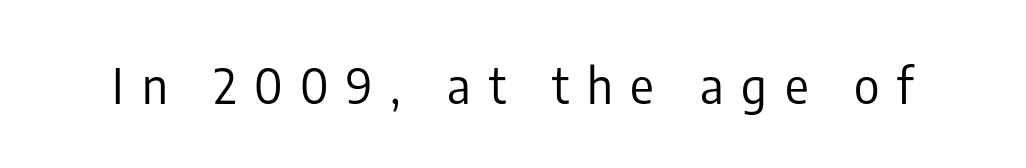
Q: Is the text bold? A: No.
Q: Is the text italic (slanted)? A: No, it is upright.
Q: Is the typeface a serif or a sans-serif typeface? A: Sans-serif.
Q: Is the text underlined? A: No.
Q: Is the spacing between letters normal or unusually wide? A: Unusually wide.
Q: Width (condensed, normal, or wide)? A: Condensed.
Q: Stroke contrast? A: Low.
Q: x-height? A: Medium.
Q: Monospaced? A: No.
